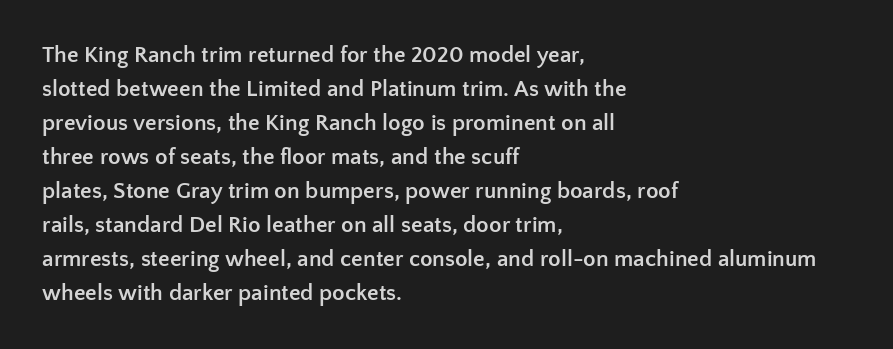
{"italic": "no", "bold": "yes", "underline": "no", "align": "left", "line_spacing": "normal", "line_spacing_ratio": 1.48, "letter_spacing": "normal", "letter_spacing_em": 0.0, "glyph_px": 23}
